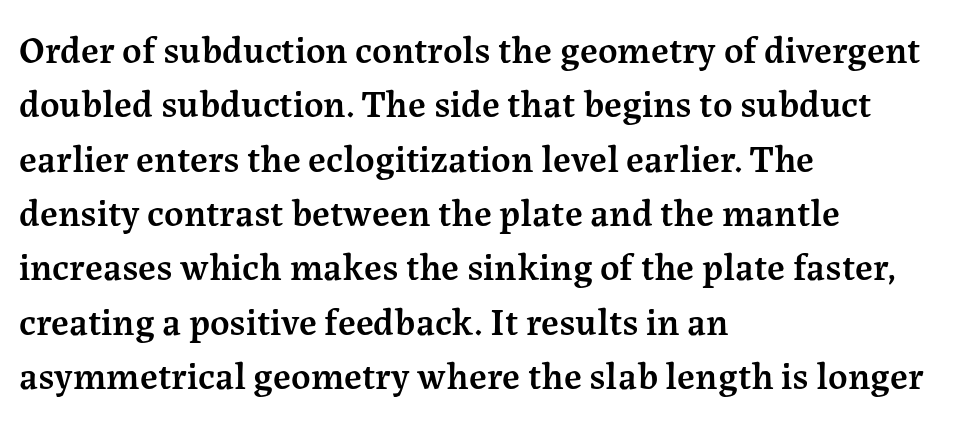
{"serif": "yes", "italic": "no", "bold": "semi", "weight": "semibold", "width": "normal", "stroke_contrast": "medium", "x_height": "medium", "monospaced": "no", "underline": "no", "align": "left", "line_spacing": "normal", "line_spacing_ratio": 1.43, "letter_spacing": "normal", "letter_spacing_em": 0.0, "glyph_px": 38}
